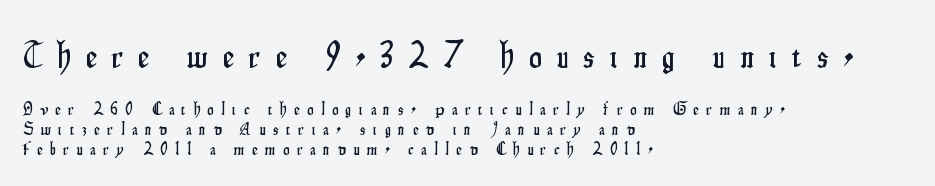
The image shows 36 px condensed sans-serif type, upright; set left-aligned, tight line spacing (1.11x), unusually wide letter spacing (+0.42 em), not underlined; the first (top) block is 2.0x larger; low stroke contrast and a small x-height.
